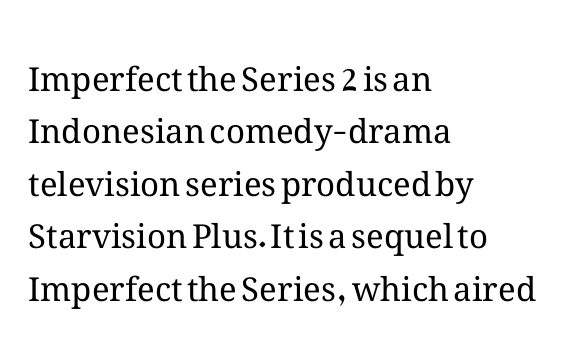
Q: Is the text bold? A: No.
Q: Is the text italic (slanted)? A: No, it is upright.
Q: Is the text underlined? A: No.
Q: How is the paragraph aligned? A: Left-aligned.
Q: Is the spacing between letters normal or unusually wide? A: Normal.
Q: Is the spacing between lines tight, normal or loose? A: Normal.
Q: Width (condensed, normal, or wide)? A: Normal.
Q: Stroke contrast? A: Medium.
Q: x-height? A: Medium.
Q: Monospaced? A: No.
